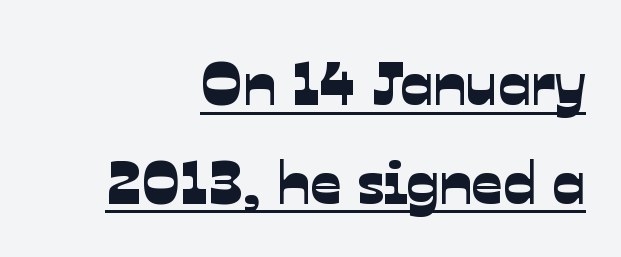
Spacing between characters is what you'd get straight out of the box. A student would call this right alignment; a typographer would say flush right, rag left. Reading down the column, the eye jumps a familiar distance to each next line. I'd call this a sans setting — the letters go barefoot. A typesetter would call this proportional, since set widths differ per character.
